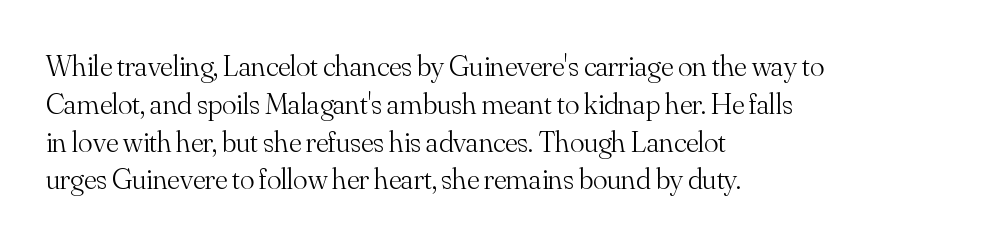
Classification — serif. Looks like regular typesetting: each glyph gets only the width it needs. Unmarked baselines from the first word to the last. It's the straight-up-and-down kind of type. Notice how the passage keeps a crisp vertical edge on the left only. Honestly, the row spacing looks completely unremarkable.
